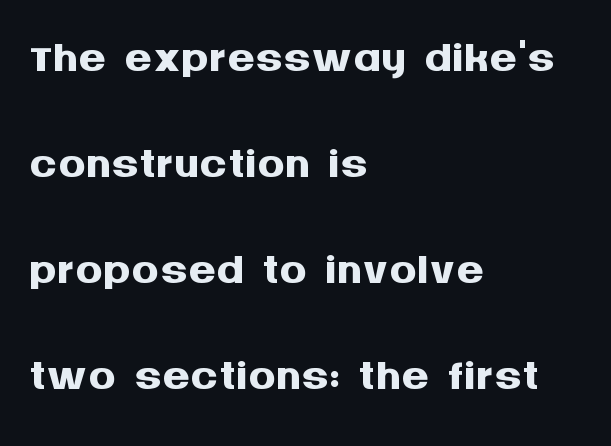
Every stem runs plumb, perpendicular to the baseline. The passage shown is emphatically bold. Nothing unusual about the tracking: characters are spaced as the font intends. A bare baseline throughout the passage.
